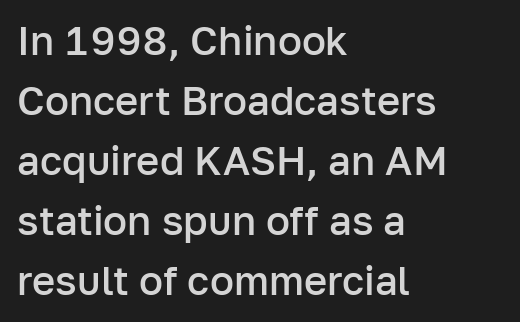
{"serif": "no", "italic": "no", "bold": "semi", "weight": "semibold", "width": "normal", "stroke_contrast": "low", "x_height": "medium", "monospaced": "no", "underline": "no", "align": "left", "line_spacing": "normal", "line_spacing_ratio": 1.5, "letter_spacing": "normal", "letter_spacing_em": 0.0, "glyph_px": 40}
